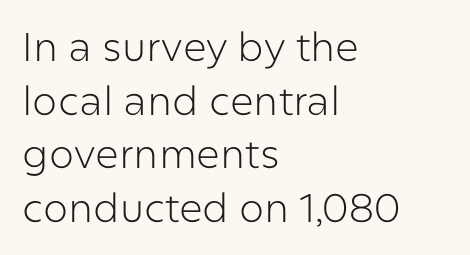
{"serif": "no", "italic": "no", "bold": "no", "weight": "light", "width": "normal", "stroke_contrast": "low", "x_height": "medium", "monospaced": "no", "underline": "no", "align": "left", "line_spacing": "normal", "line_spacing_ratio": 1.34, "letter_spacing": "normal", "letter_spacing_em": 0.0, "glyph_px": 40}
